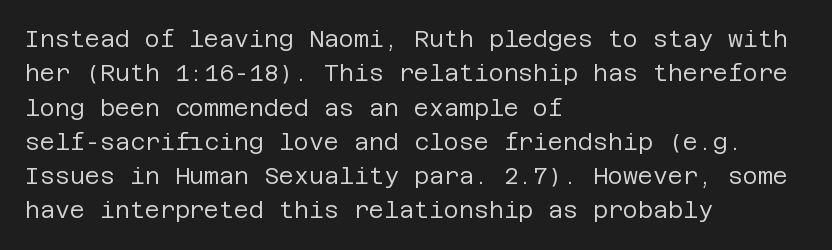
{"italic": "no", "bold": "no", "underline": "no", "align": "left", "line_spacing": "normal", "line_spacing_ratio": 1.49, "letter_spacing": "normal", "letter_spacing_em": 0.0, "glyph_px": 23}
